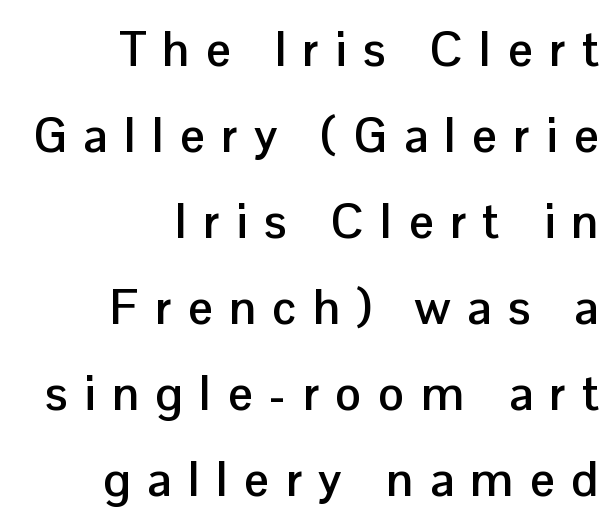
{"serif": "no", "italic": "no", "bold": "yes", "weight": "semibold", "width": "normal", "stroke_contrast": "low", "x_height": "medium", "monospaced": "no", "underline": "no", "align": "right", "line_spacing_ratio": 1.79, "letter_spacing": "wide", "letter_spacing_em": 0.35, "glyph_px": 48}
